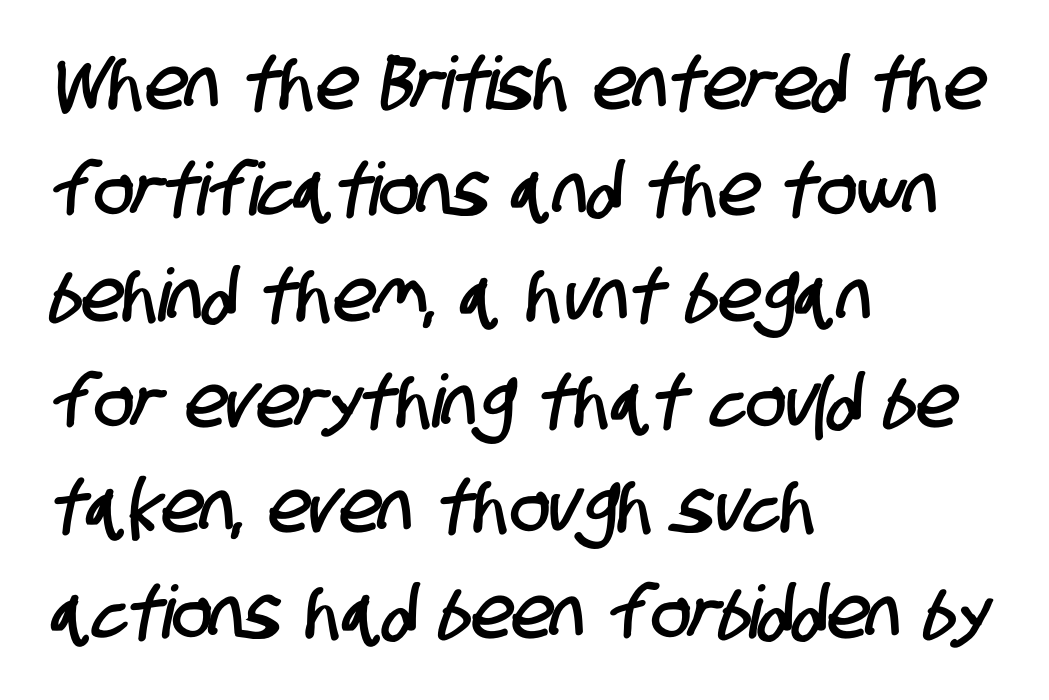
{"serif": "no", "width": "condensed", "stroke_contrast": "low", "x_height": "large", "monospaced": "no", "underline": "no", "align": "left", "line_spacing": "normal", "line_spacing_ratio": 1.45, "letter_spacing": "normal", "letter_spacing_em": 0.0, "glyph_px": 73}
